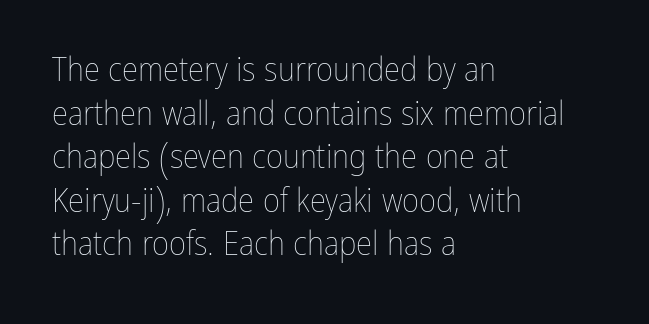
{"italic": "no", "bold": "no", "weight": "thin", "width": "condensed", "stroke_contrast": "low", "x_height": "medium", "monospaced": "no", "underline": "no", "align": "left", "line_spacing": "normal", "line_spacing_ratio": 1.32, "letter_spacing": "normal", "letter_spacing_em": 0.0, "glyph_px": 33}
